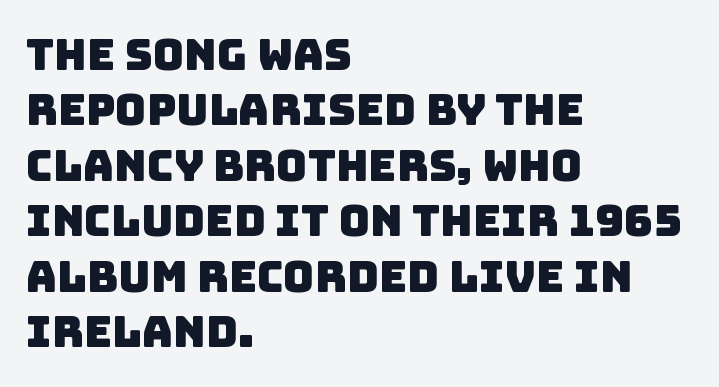
The text block is weighted toward the left margin, trailing off unevenly rightward. Note: no serifs on the glyphs. Each letter keeps its own natural width here, so spacing adapts to shape. Tracking value appears to be zero — textbook default spacing. Clear beneath every line of the passage. A normal amount of white space separates one row of letters from the next.
